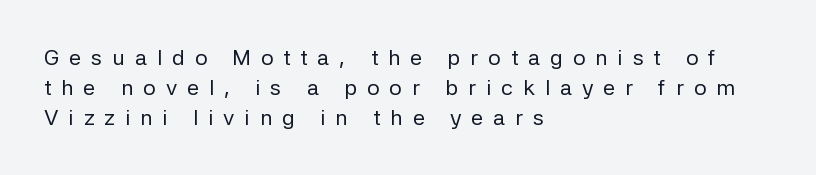
Stems here are at most as thick as an everyday book face. Glance below the letters and you will spot only blank space. The leading is moderate, giving the passage an even texture. Short and long lines alike share a common starting point at left.
